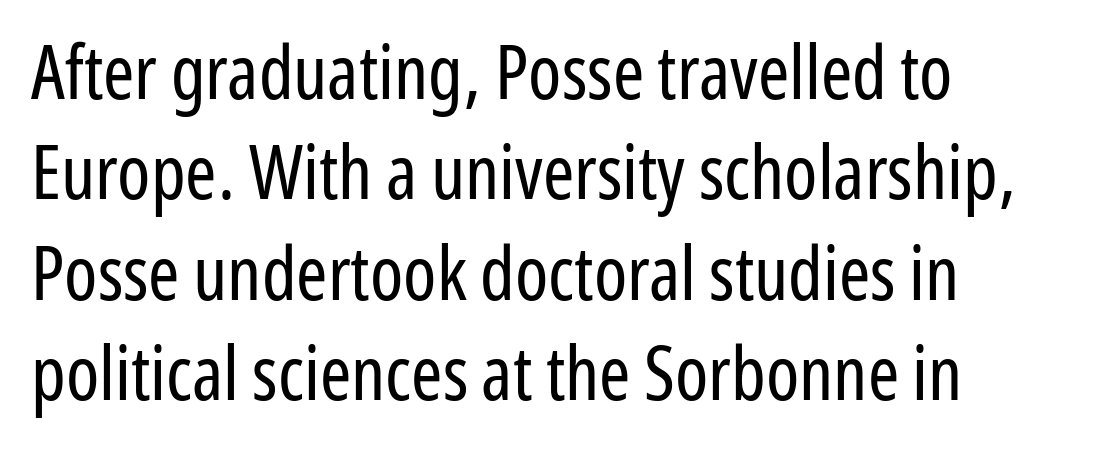
The image shows 75 px regular-weight, condensed sans-serif type, upright; set left-aligned, normal line spacing (1.34x), normal letter spacing, not underlined; low stroke contrast and a medium x-height.
